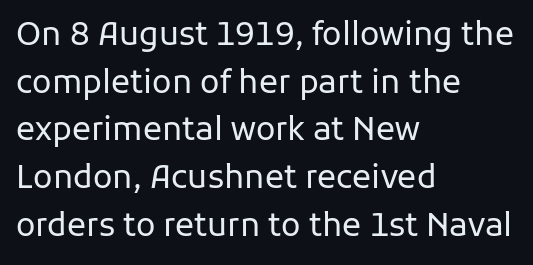
Q: Is the text bold? A: No.
Q: Is the text italic (slanted)? A: No, it is upright.
Q: Is the typeface a serif or a sans-serif typeface? A: Sans-serif.
Q: Is the text underlined? A: No.
Q: How is the paragraph aligned? A: Left-aligned.
Q: Is the spacing between letters normal or unusually wide? A: Normal.
Q: Is the spacing between lines tight, normal or loose? A: Normal.
Q: Width (condensed, normal, or wide)? A: Normal.
Q: Stroke contrast? A: Low.
Q: x-height? A: Medium.
Q: Monospaced? A: No.
